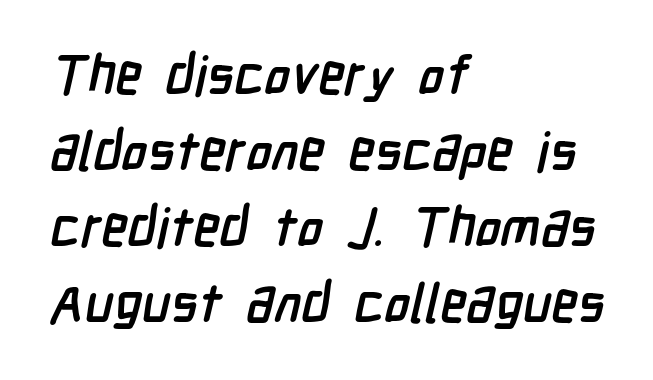
Pretty heavy lettering here — definitely bold. How would I describe the line gaps? Plain and ordinary. Bare-footed words on every line. Spacing verdict: proportional, widths tailored to each character.
